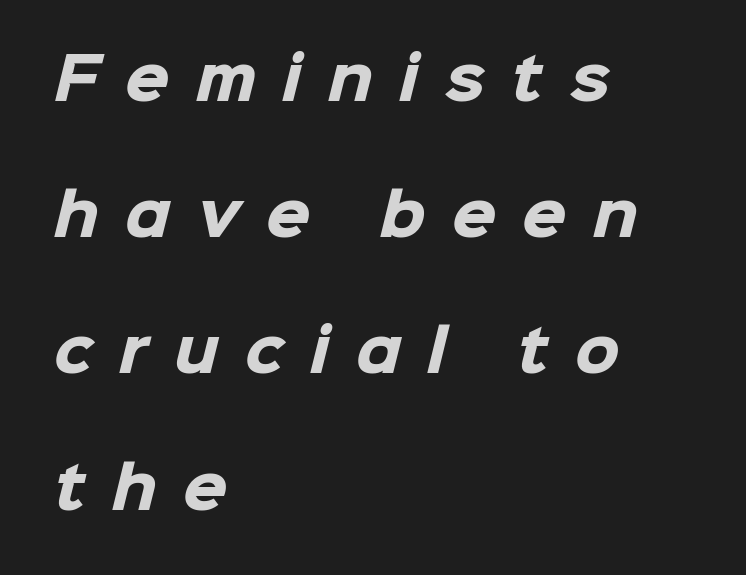
The image shows 57 px heavy sans-serif type; set left-aligned, loose line spacing (2.39x), unusually wide letter spacing (+0.46 em), not underlined; low stroke contrast and a medium x-height.
